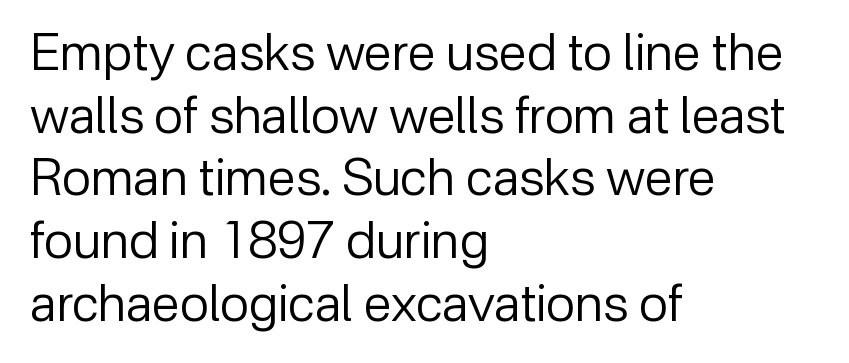
The image shows 51 px regular-weight sans-serif type, upright; set left-aligned, line spacing 1.23x, normal letter spacing, not underlined; low stroke contrast and a medium x-height.
